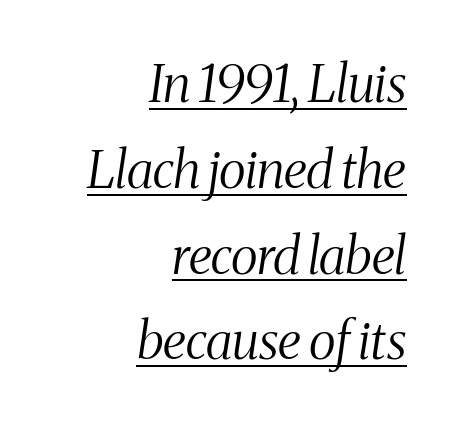
{"serif": "yes", "italic": "yes", "lean": "right", "slant_degrees": 8, "bold": "no", "weight": "light", "width": "condensed", "stroke_contrast": "medium", "x_height": "medium", "monospaced": "no", "underline": "yes", "align": "right", "line_spacing": "normal", "line_spacing_ratio": 1.65, "letter_spacing": "normal", "letter_spacing_em": 0.0, "glyph_px": 52}
